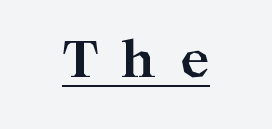
The glyphs in this specimen are seriffed. This is heavy type, rendered in bold. Students, note that the glyphs here are deliberately spaced far apart. Note the varied advance widths — an 'i' is clearly narrower than an 'm'. No italicization has been applied; the sample stays upright. The sample's only ornament is a line tracing under the words.
